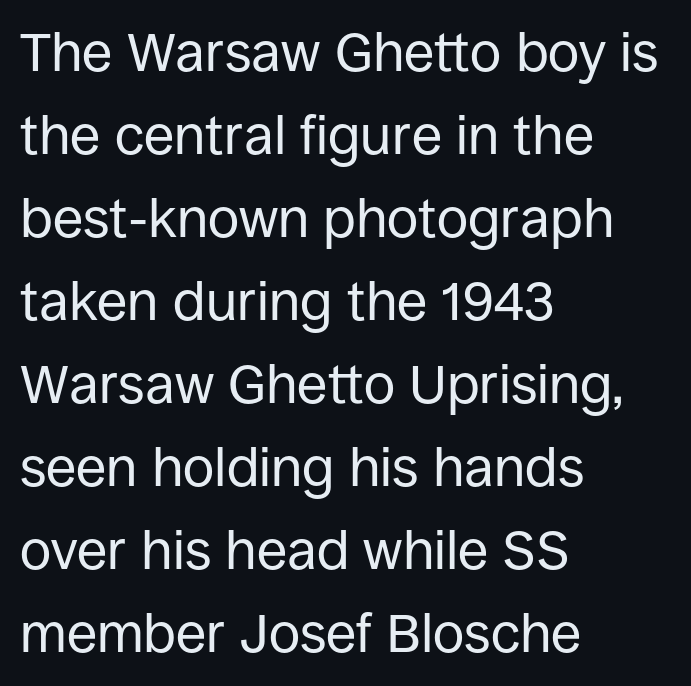
To sum up the face: it is a sans, with no serifs. Check under the words: just untouched page. Between one letter and the next there's only the usual sliver of space. In CSS terms this would be text-align: left. Letters have the restrained weight of plain body copy at most. Leading matches the norm, producing a regular column.
